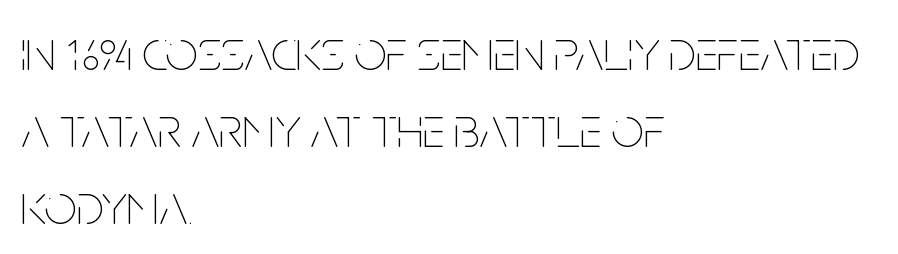
{"italic": "no", "bold": "no", "weight": "thin", "width": "condensed", "stroke_contrast": "low", "x_height": "large", "monospaced": "no", "underline": "no", "align": "left", "line_spacing": "normal", "line_spacing_ratio": 1.35, "letter_spacing": "normal", "letter_spacing_em": 0.0, "glyph_px": 57}
